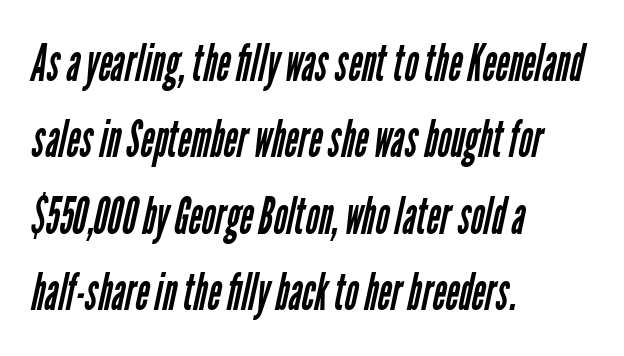
{"serif": "no", "bold": "no", "weight": "regular", "width": "condensed", "stroke_contrast": "low", "x_height": "medium", "monospaced": "no", "underline": "no", "align": "left", "line_spacing": "normal", "line_spacing_ratio": 1.47, "letter_spacing": "normal", "letter_spacing_em": 0.0, "glyph_px": 52}
